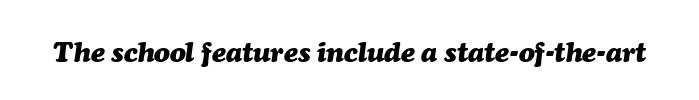
{"italic": "yes", "lean": "right", "slant_degrees": 7, "bold": "yes", "weight": "heavy", "width": "normal", "stroke_contrast": "medium", "x_height": "medium", "monospaced": "no", "underline": "no", "letter_spacing": "normal", "letter_spacing_em": 0.0, "glyph_px": 29}
